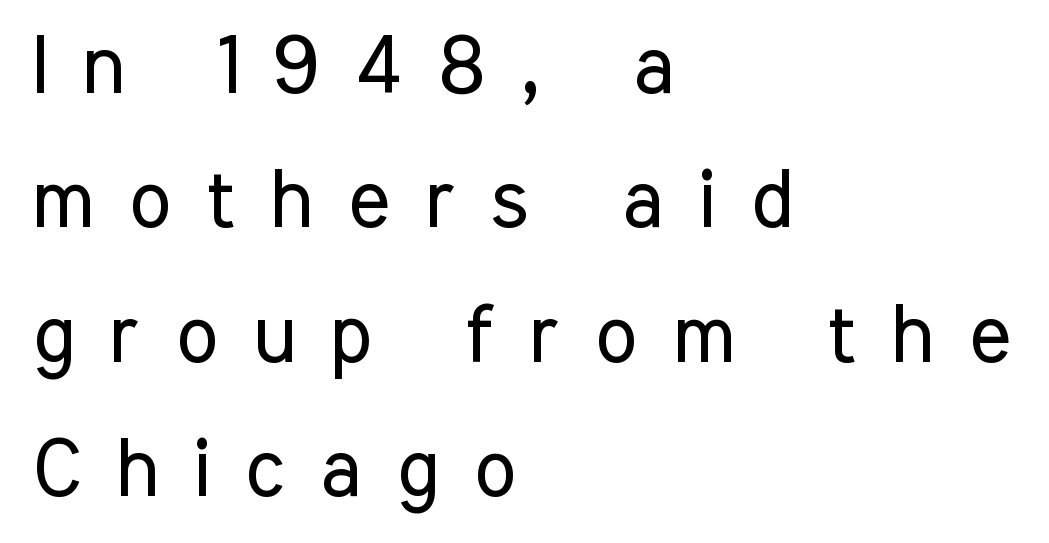
Q: Is the text bold? A: No.
Q: Is the text italic (slanted)? A: No, it is upright.
Q: Is the typeface a serif or a sans-serif typeface? A: Sans-serif.
Q: Is the text underlined? A: No.
Q: How is the paragraph aligned? A: Left-aligned.
Q: Is the spacing between letters normal or unusually wide? A: Unusually wide.
Q: Is the spacing between lines tight, normal or loose? A: Normal.
Q: Width (condensed, normal, or wide)? A: Condensed.
Q: Stroke contrast? A: Low.
Q: x-height? A: Medium.
Q: Monospaced? A: No.
